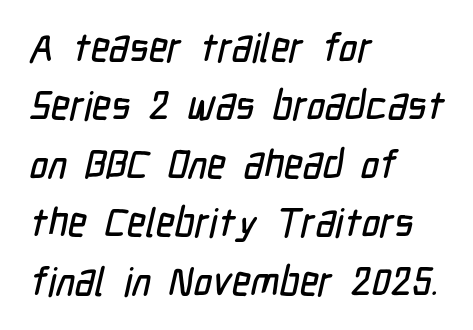
Interline gaps are of average width in this sample. Nothing unusual about the tracking: characters are spaced as the font intends. Proportional: the letters do not fall into vertical columns. A classic flush-left, rag-right setting is used for this passage. The designer went with a sans here, leaving each stem footless. The string is rendered with underlining switched off.
